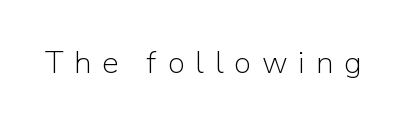
{"serif": "no", "italic": "no", "bold": "no", "weight": "light", "width": "normal", "stroke_contrast": "low", "x_height": "medium", "monospaced": "no", "underline": "no", "letter_spacing": "wide", "letter_spacing_em": 0.35, "glyph_px": 31}
